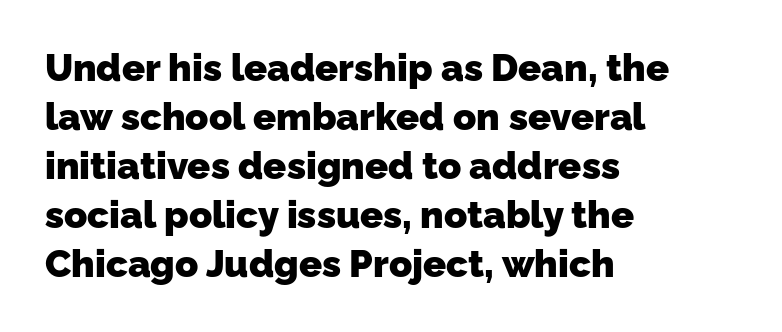
The specimen omits any rule beneath the text block's lines. Emphasis by weight is at full strength: bold. Is the letter spacing exaggerated? No — it looks like the ordinary default. Think of a printed novel: that variable character pitch is what you see here. Quick note: interline space is typical. Typeset ragged right — the left edge is the straight one.
